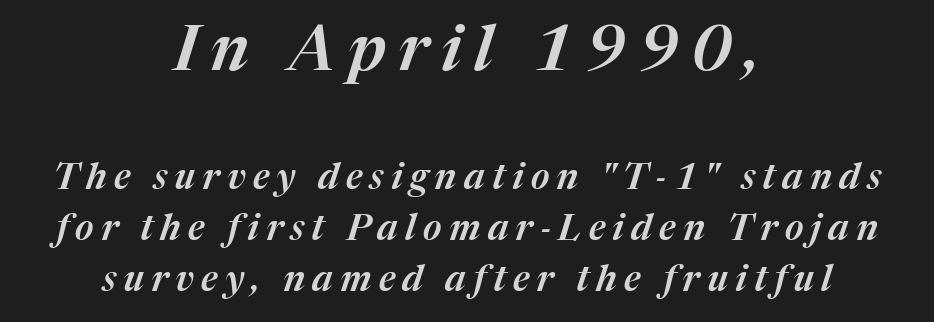
Both edges are ragged and mirror each other, which tells us the setting is centered. There is plenty of visible air inserted between adjacent glyphs. Designer's note — italics engaged. The space between consecutive lines is moderate.
